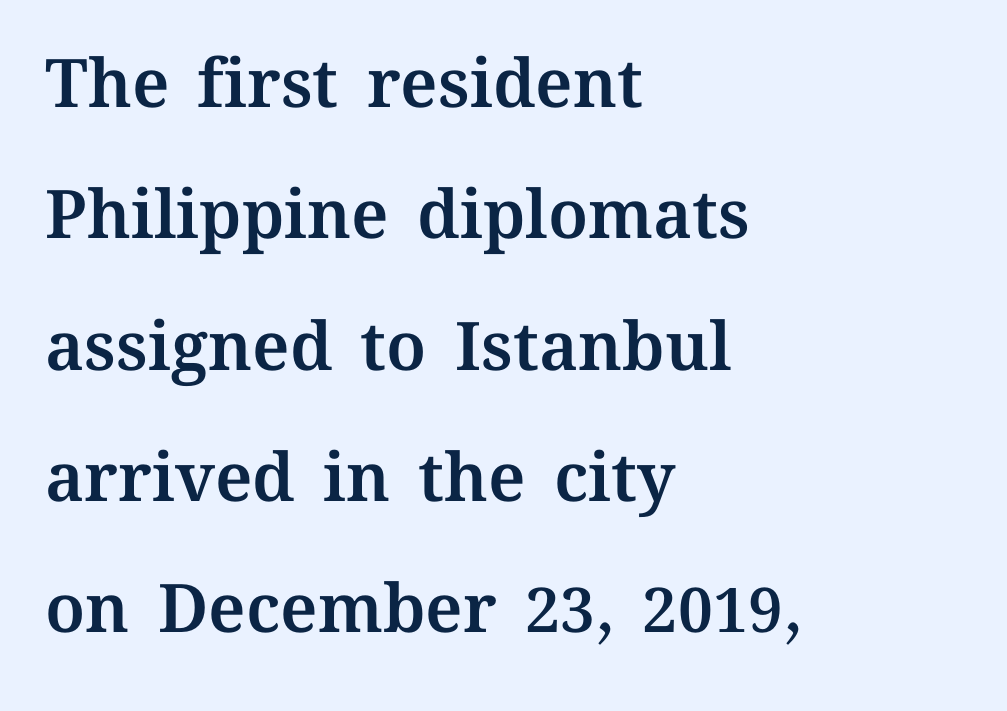
Words float on clear page, feet unadorned. This sample has the flowing, uneven cadence of proportional lettering. You could fit nearly another row in the gap between these rows. The paragraph shown leans on its left margin.
